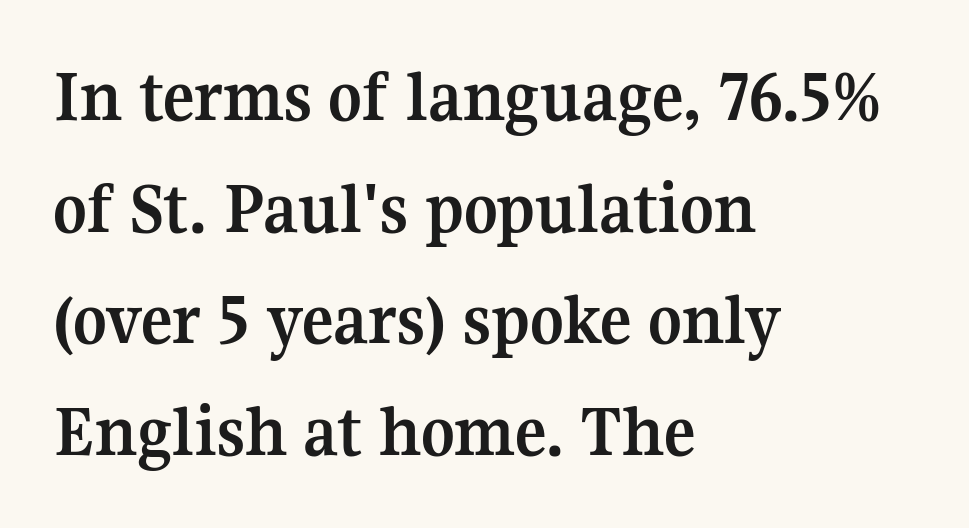
The image shows 74 px semibold serif type, upright; set left-aligned, normal line spacing (1.51x), normal letter spacing, not underlined; medium stroke contrast and a medium x-height.
